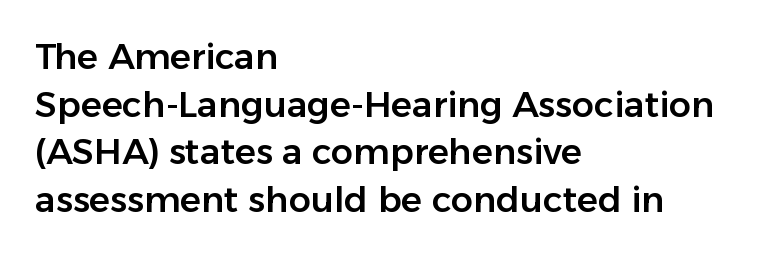
The image shows 35 px sans-serif type, upright; set left-aligned, normal line spacing (1.36x), normal letter spacing, not underlined; low stroke contrast and a medium x-height.
